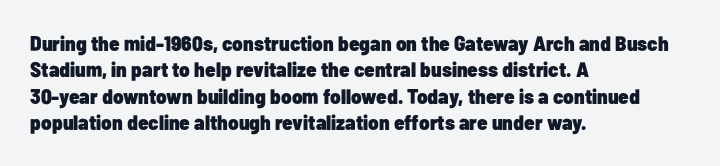
The image shows 21 px bold type, upright; set left-aligned, normal line spacing (1.26x), normal letter spacing, not underlined.
